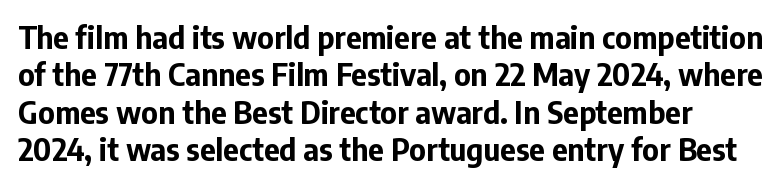
The face used here is proportionally spaced, like ordinary book or web type. The font is running at its bold setting. I'd call this a sans setting — the letters go barefoot. Any mark beneath the type? The region is blank.
